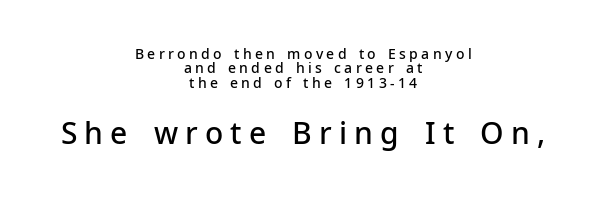
The letters are spread apart with noticeably loose tracking. The rendering uses natural spacing where letterforms have individual widths. A fair bit of extra ink — the face is semibold, not bold. The face used here is a sans, in the tradition of grotesques and geometrics. In this sample the second text group is rendered at the bigger scale. Anything drawn beneath the words? Only blank space.
